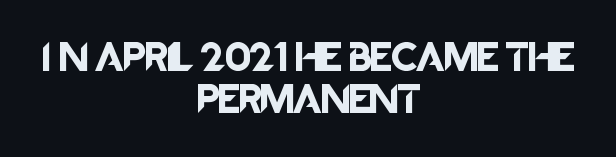
The image shows 30 px sans-serif type, upright; set centered, normal line spacing (1.39x), normal letter spacing, not underlined; low stroke contrast and a large x-height.
